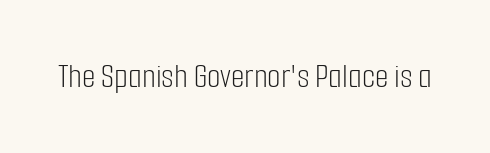
The image shows 35 px light, condensed sans-serif type, upright; set normal letter spacing, not underlined; low stroke contrast and a medium x-height.
